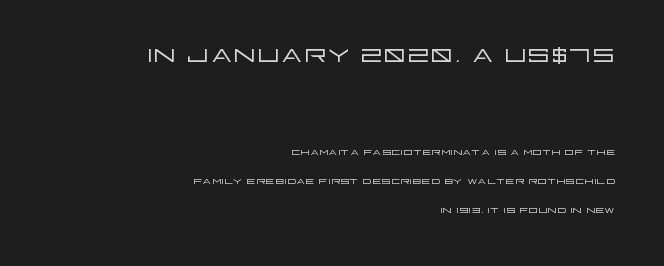
Whoever set this chose breathing room over compactness in the vertical rhythm. You get the large type first, then a drop to smaller type. The rendering uses natural spacing where letterforms have individual widths. Regarding serifs, this sample does without them. You can tell it's not italic because the verticals are truly vertical. The foot of each line stays bare and open.
